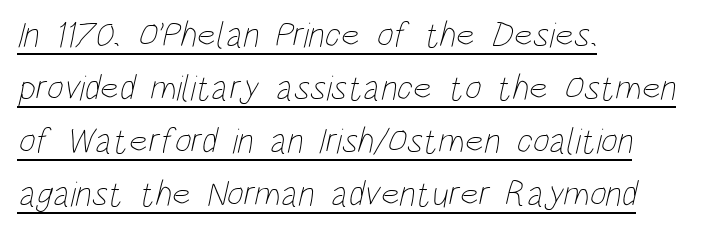
Do the characters align in a grid? No, the font is proportional. Like a heading marked for emphasis, these lines bear an underscore. You could call the tracking neutral — neither tight nor loose. Regular leading. Horizontal alignment here is leftward, the default for most running prose. Caption: face not bold, strokes unweighted.
